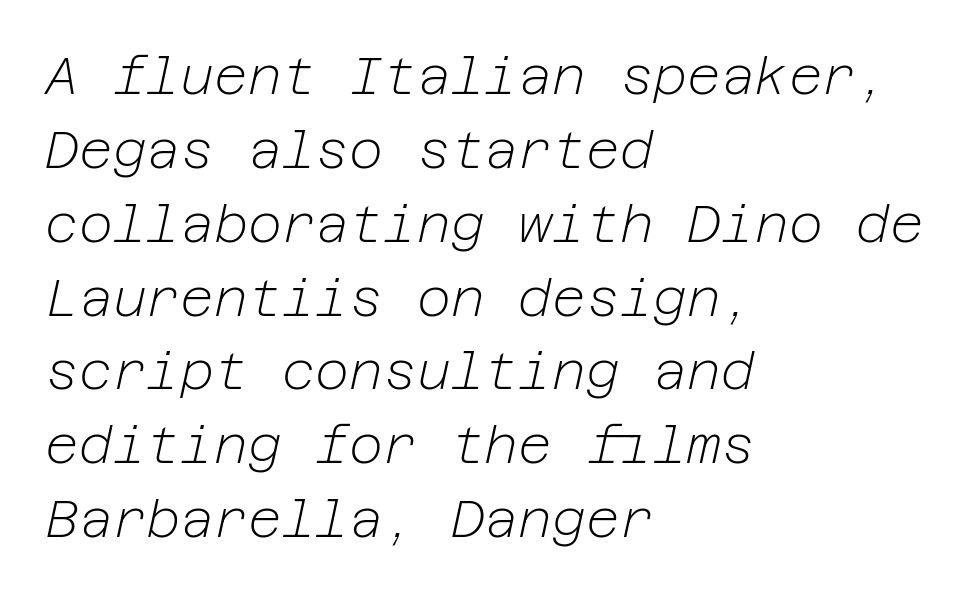
The image shows 52 px light type, italic (leaning right); set left-aligned, normal line spacing (1.42x), normal letter spacing, not underlined; low stroke contrast and a medium x-height.
